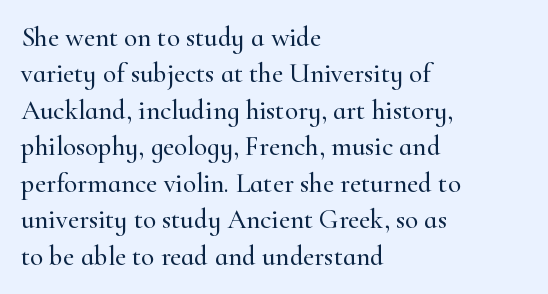
Q: Is the text italic (slanted)? A: No, it is upright.
Q: Is the text underlined? A: No.
Q: How is the paragraph aligned? A: Left-aligned.
Q: Is the spacing between letters normal or unusually wide? A: Normal.
Q: Is the spacing between lines tight, normal or loose? A: Normal.
